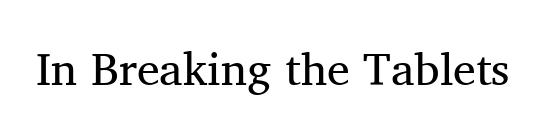
Q: Is the text bold? A: No.
Q: Is the text italic (slanted)? A: No, it is upright.
Q: Is the typeface a serif or a sans-serif typeface? A: Serif.
Q: Is the text underlined? A: No.
Q: Is the spacing between letters normal or unusually wide? A: Normal.
Q: Width (condensed, normal, or wide)? A: Normal.
Q: Stroke contrast? A: Medium.
Q: x-height? A: Medium.
Q: Monospaced? A: No.
